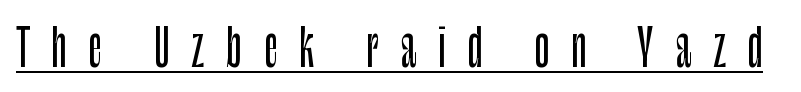
Q: Is the text italic (slanted)? A: No, it is upright.
Q: Is the typeface a serif or a sans-serif typeface? A: Sans-serif.
Q: Is the text underlined? A: Yes.
Q: Is the spacing between letters normal or unusually wide? A: Unusually wide.
Q: Width (condensed, normal, or wide)? A: Condensed.
Q: Stroke contrast? A: Low.
Q: x-height? A: Large.
Q: Monospaced? A: No.
